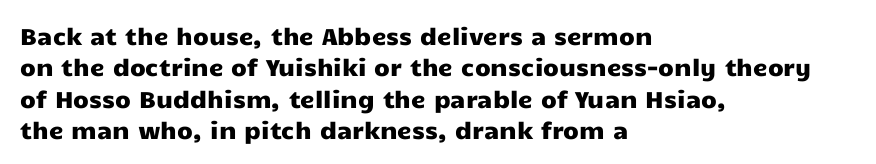
The passage shown is not underscored anywhere. The line texture is even and compact thanks to regular tracking. Nope, not italic — everything's standing straight. Each line starts at the same left margin while the right side varies. Notice how descenders clear the ascenders below comfortably — that's standard leading.
